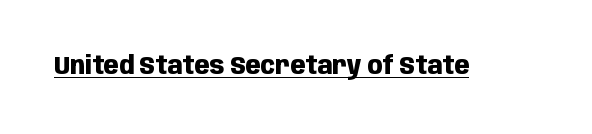
The face used here appears with an underline applied. Nope, not italic — everything's standing straight. This is heavy type, rendered in bold. Nobody touched the tracking dial on this one.
